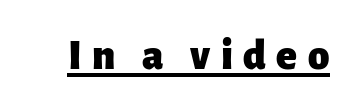
The image shows 43 px heavy sans-serif type, upright; set unusually wide letter spacing (+0.24 em), underlined; low stroke contrast and a medium x-height.
